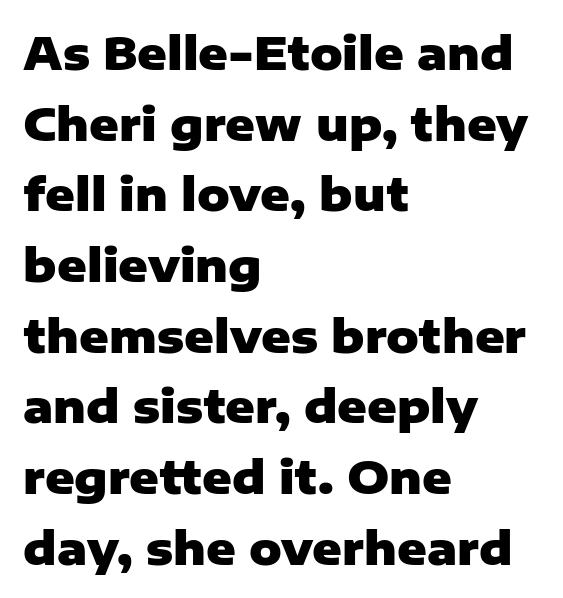
The image shows 45 px heavy sans-serif type, upright; set left-aligned, normal line spacing (1.57x), normal letter spacing, not underlined; low stroke contrast and a medium x-height.
